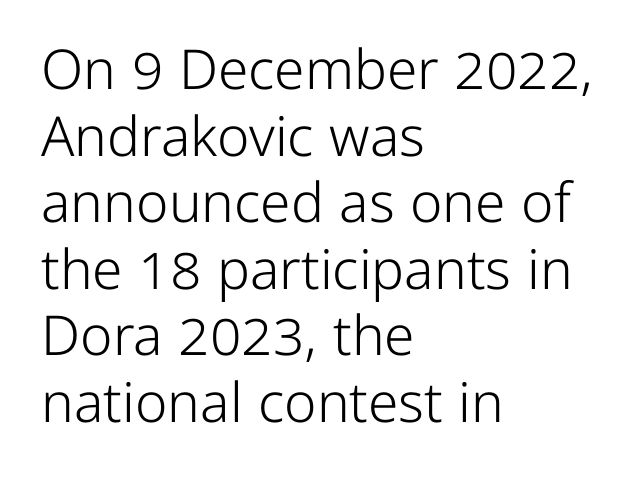
{"serif": "no", "italic": "no", "bold": "no", "weight": "light", "width": "normal", "stroke_contrast": "low", "x_height": "medium", "monospaced": "no", "underline": "no", "align": "left", "line_spacing_ratio": 1.21, "letter_spacing": "normal", "letter_spacing_em": 0.0, "glyph_px": 55}
